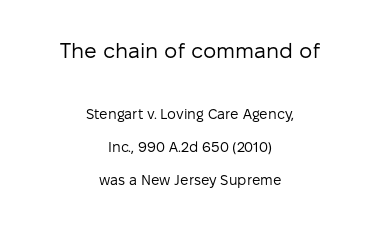
Q: Is the text bold? A: No.
Q: Is the text italic (slanted)? A: No, it is upright.
Q: Is the text underlined? A: No.
Q: How is the paragraph aligned? A: Centered.
Q: Is the spacing between letters normal or unusually wide? A: Normal.
Q: Is the spacing between lines tight, normal or loose? A: Loose.
Q: Which block of text is set in a larger size, the first (top) or the second (bottom)? A: The first (top) one.
